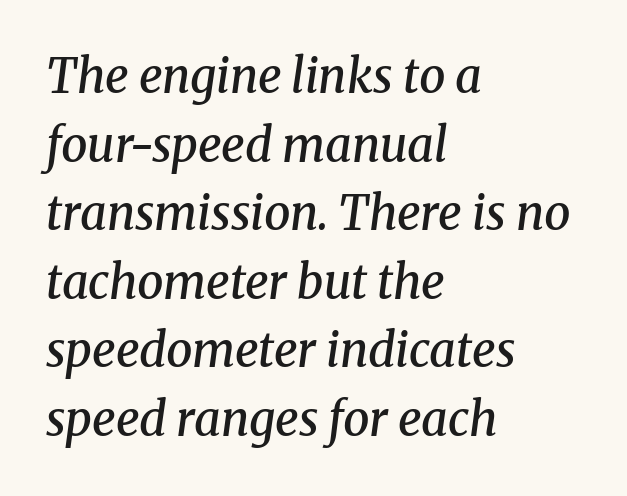
The image shows 47 px semibold serif type, italic (leaning right); set left-aligned, normal line spacing (1.46x), normal letter spacing, not underlined; medium stroke contrast and a medium x-height.
